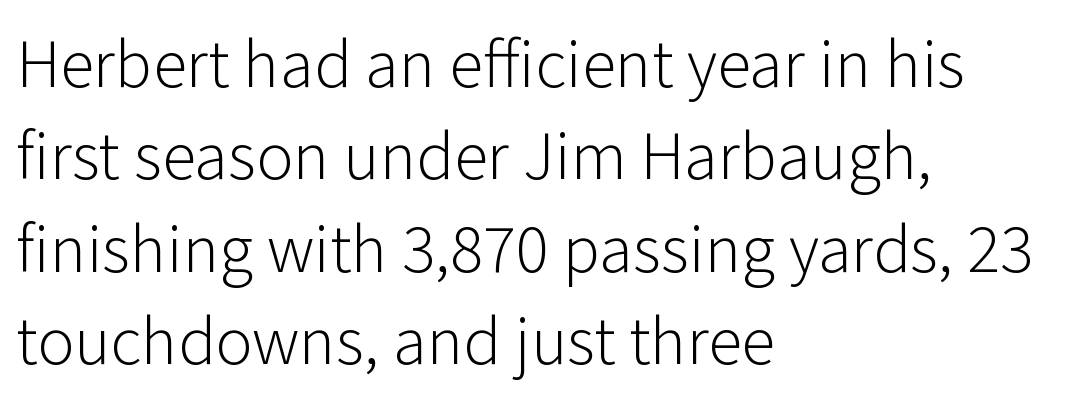
{"serif": "no", "italic": "no", "bold": "no", "weight": "light", "width": "normal", "stroke_contrast": "low", "x_height": "medium", "monospaced": "no", "underline": "no", "align": "left", "line_spacing": "normal", "line_spacing_ratio": 1.34, "letter_spacing": "normal", "letter_spacing_em": 0.0, "glyph_px": 69}
